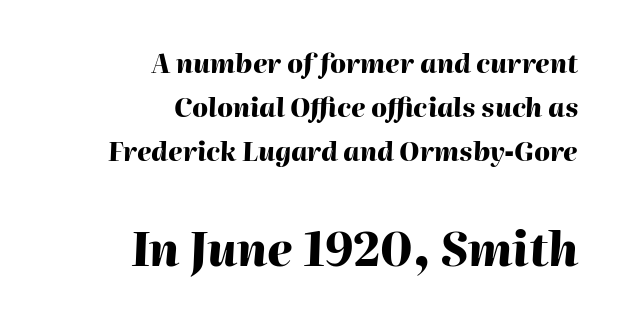
Q: Is the text bold? A: Yes.
Q: Is the text italic (slanted)? A: Yes, it leans right by about 2 degrees.
Q: Is the text underlined? A: No.
Q: How is the paragraph aligned? A: Right-aligned.
Q: Is the spacing between letters normal or unusually wide? A: Normal.
Q: Is the spacing between lines tight, normal or loose? A: Normal.
Q: Which block of text is set in a larger size, the first (top) or the second (bottom)? A: The second (bottom) one.
Q: Width (condensed, normal, or wide)? A: Normal.
Q: Stroke contrast? A: High.
Q: x-height? A: Medium.
Q: Monospaced? A: No.
